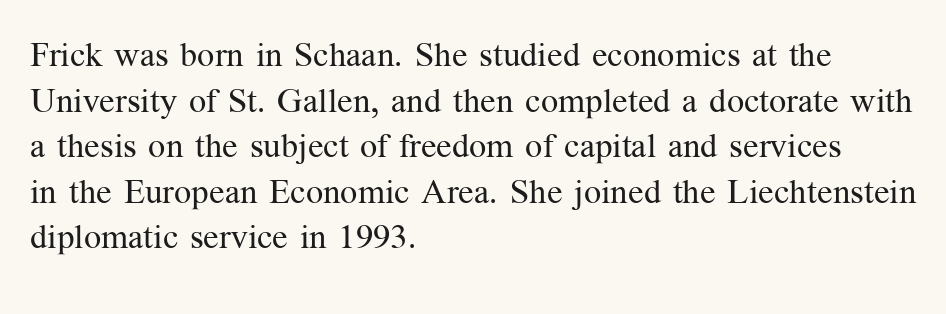
The space beneath each line is pristine and unruled. Spacing between characters is what you'd get straight out of the box. The rendering uses natural spacing where letterforms have individual widths. Does the copy run flush right? No — it runs flush left. Is the type heavy? It reads as light-to-regular instead.
